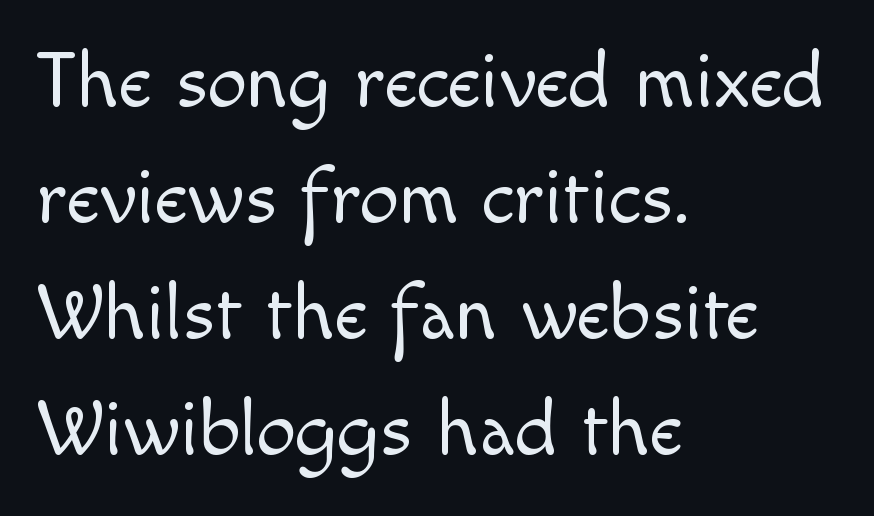
The image shows 79 px light sans-serif type, upright; set left-aligned, normal line spacing (1.47x), normal letter spacing, not underlined; a small x-height.
